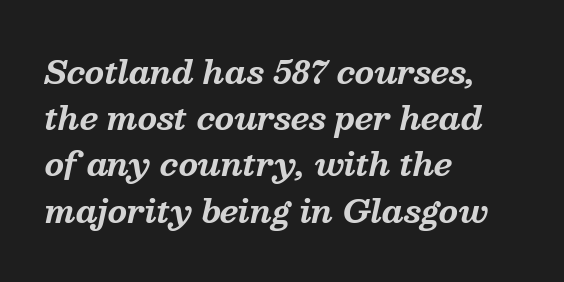
You can tell it's italic because the verticals aren't actually vertical. One-word summary of the alignment: left. Each row of text sits above clean, open space. Think of a printed novel: that variable character pitch is what you see here.
